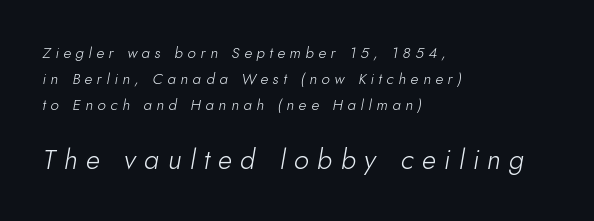
Q: Is the text bold? A: No.
Q: Is the text italic (slanted)? A: Yes, it leans right by about 10 degrees.
Q: Is the text underlined? A: No.
Q: How is the paragraph aligned? A: Left-aligned.
Q: Is the spacing between letters normal or unusually wide? A: Unusually wide.
Q: Which block of text is set in a larger size, the first (top) or the second (bottom)? A: The second (bottom) one.
